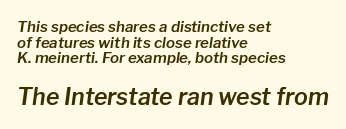
{"italic": "yes", "lean": "right", "slant_degrees": 8, "underline": "no", "align": "left", "line_spacing": "tight", "line_spacing_ratio": 1.04, "letter_spacing": "normal", "letter_spacing_em": 0.0, "larger_block": "second", "size_ratio": 1.53, "glyph_px": 23}
